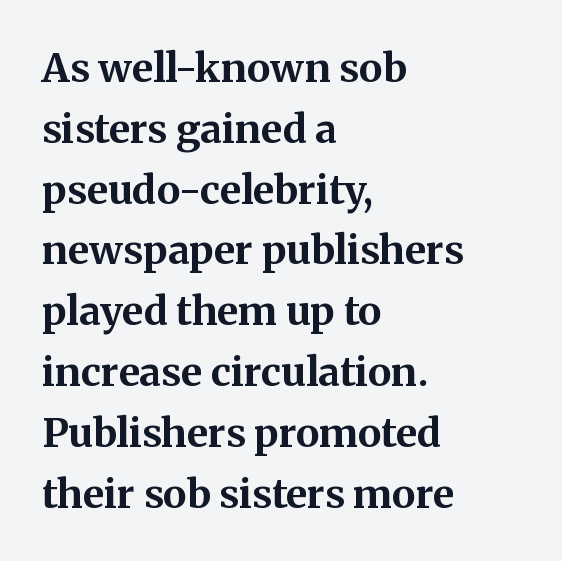
Does the weight exceed regular? Yes, all the way to bold. Here the designer chose a conventional face with non-uniform glyph widths. The foot of each line stays bare and open. Students, note that the glyphs here touch the page at normal intervals. The letters stand upright; this is a roman face.
